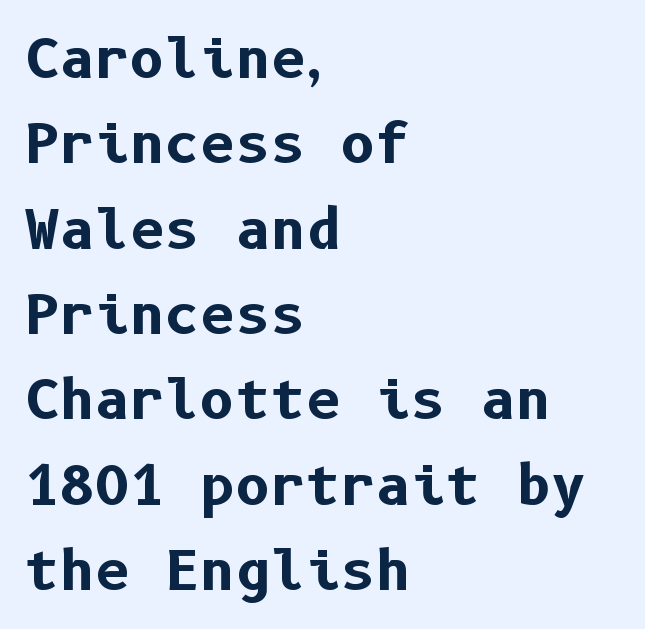
Reading down the block, your eye returns to a fixed left position each line. Nobody touched the tracking dial on this one. I'd call this a sans setting — the letters go barefoot. A typesetter would call this leading conventional body-copy spacing. The gap between lines stays unmarked. This is roman type, the default non-slanted kind.
